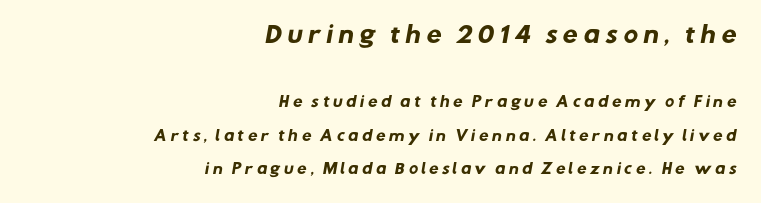
Compared with typical body copy, the letter spacing here is much looser. The face used here appears at its bigger size in the upper chunk. The font is running at its bold setting. Nobody drew a line under any word here.
